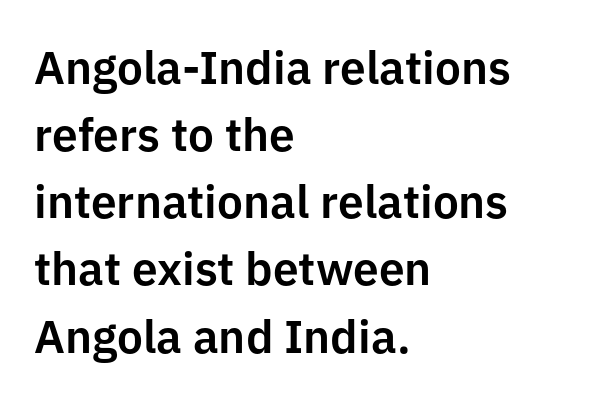
These lines are set flush left with a ragged right edge. Successive baselines arrive at the customary interval. The typography opts for an upright posture over an oblique one. To sum up the face: it is a sans, with no serifs. Decoration check: the copy has no underline.
